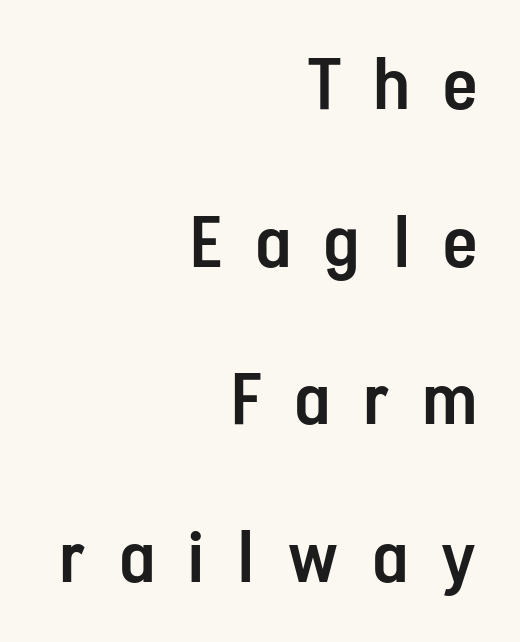
Q: Is the text bold? A: Semi-bold.
Q: Is the text italic (slanted)? A: No, it is upright.
Q: Is the typeface a serif or a sans-serif typeface? A: Sans-serif.
Q: Is the text underlined? A: No.
Q: How is the paragraph aligned? A: Right-aligned.
Q: Is the spacing between letters normal or unusually wide? A: Unusually wide.
Q: Is the spacing between lines tight, normal or loose? A: Loose.
Q: Width (condensed, normal, or wide)? A: Condensed.
Q: Stroke contrast? A: Low.
Q: x-height? A: Medium.
Q: Monospaced? A: No.
